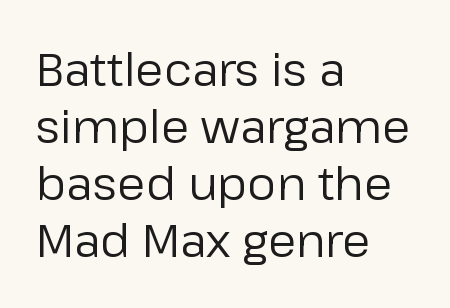
Q: Is the text bold? A: No.
Q: Is the text italic (slanted)? A: No, it is upright.
Q: Is the typeface a serif or a sans-serif typeface? A: Sans-serif.
Q: Is the text underlined? A: No.
Q: How is the paragraph aligned? A: Left-aligned.
Q: Is the spacing between letters normal or unusually wide? A: Normal.
Q: Width (condensed, normal, or wide)? A: Normal.
Q: Stroke contrast? A: Low.
Q: x-height? A: Medium.
Q: Monospaced? A: No.
